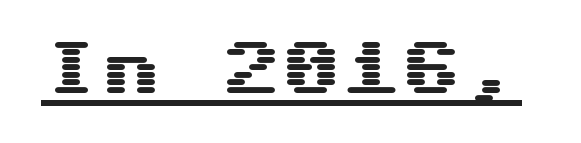
Every character sits straight up, as roman type does. The string is rendered with underlining switched on. Look at the tracking — it's just the regular setting, nothing added. Font category for this specimen: sans-serif.
